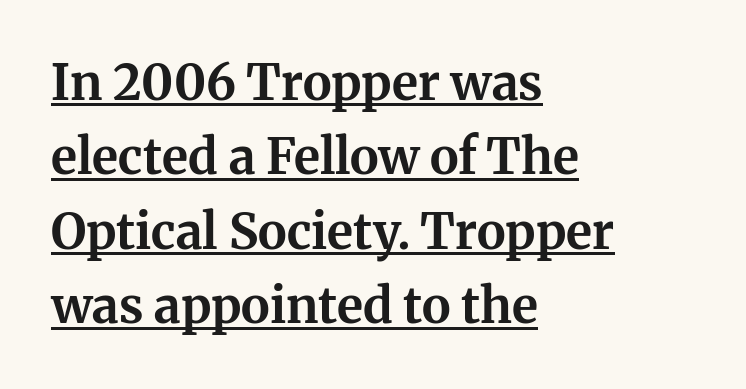
Glyph-to-glyph distance matches everyday printed text. This sample has the flowing, uneven cadence of proportional lettering. I'd call this a serif setting — the letters wear small feet. This sample keeps an unexceptional amount of space between lines. The glyphs are accompanied by a horizontal stroke just below them.
